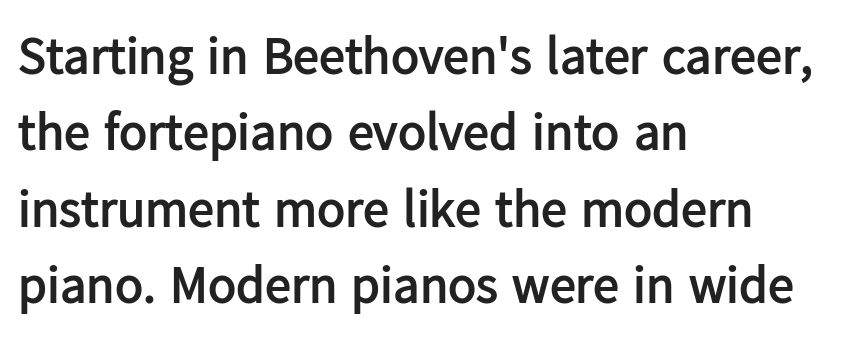
{"serif": "no", "italic": "no", "bold": "yes", "weight": "semibold", "width": "normal", "stroke_contrast": "low", "x_height": "medium", "monospaced": "no", "underline": "no", "align": "left", "line_spacing": "normal", "line_spacing_ratio": 1.47, "letter_spacing": "normal", "letter_spacing_em": 0.0, "glyph_px": 52}
